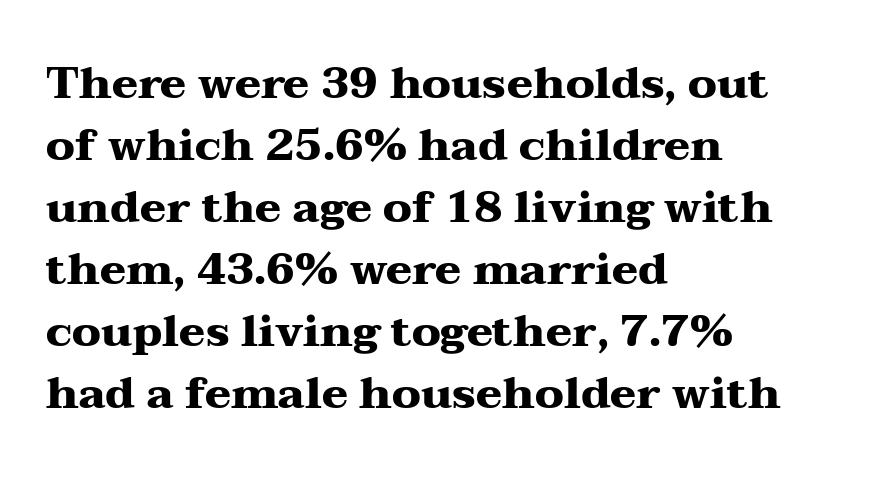
The image shows 44 px heavy, wide serif type, upright; set left-aligned, normal line spacing (1.41x), normal letter spacing, not underlined; medium stroke contrast and a medium x-height.
